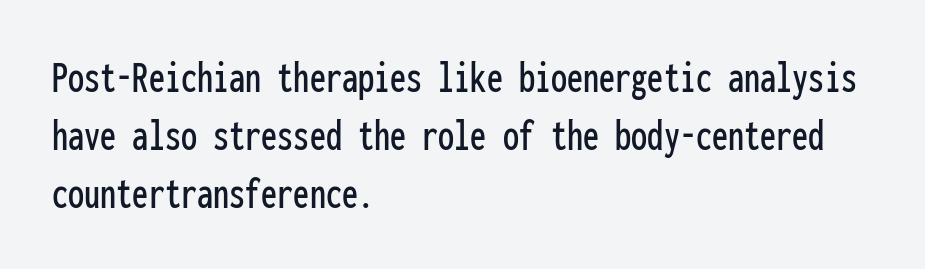
The image shows 46 px condensed sans-serif type, upright, monospaced; set left-aligned, normal line spacing (1.26x), normal letter spacing, not underlined; low stroke contrast and a medium x-height.
